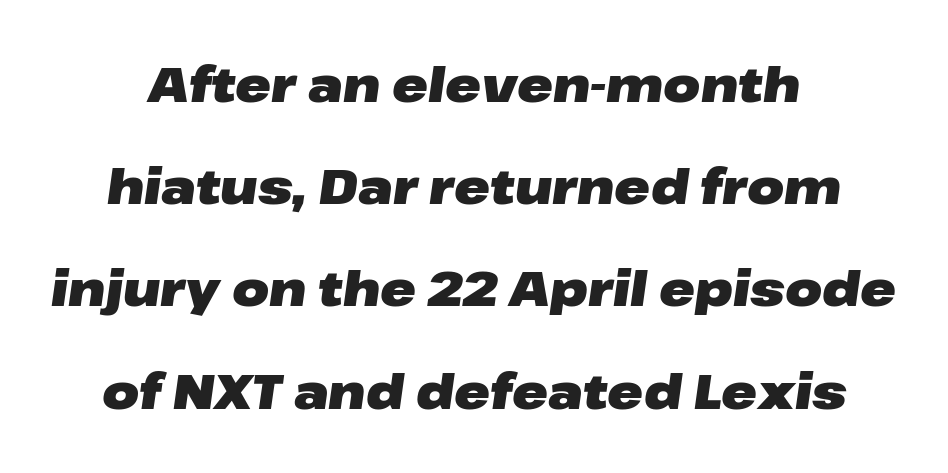
The image shows 48 px heavy, wide type, italic (leaning right); set centered, loose line spacing (2.13x), normal letter spacing, not underlined; low stroke contrast and a medium x-height.
